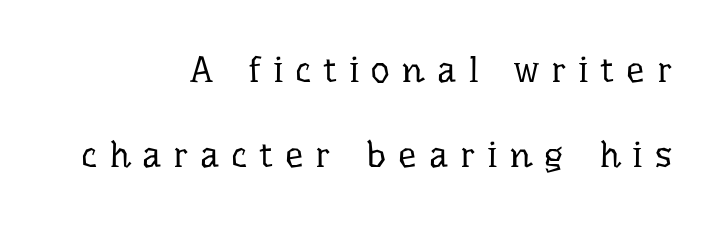
Q: Is the text bold? A: No.
Q: Is the text italic (slanted)? A: No, it is upright.
Q: Is the typeface a serif or a sans-serif typeface? A: Serif.
Q: Is the text underlined? A: No.
Q: How is the paragraph aligned? A: Right-aligned.
Q: Is the spacing between letters normal or unusually wide? A: Unusually wide.
Q: Is the spacing between lines tight, normal or loose? A: Loose.
Q: Width (condensed, normal, or wide)? A: Normal.
Q: Stroke contrast? A: Low.
Q: x-height? A: Medium.
Q: Monospaced? A: No.
